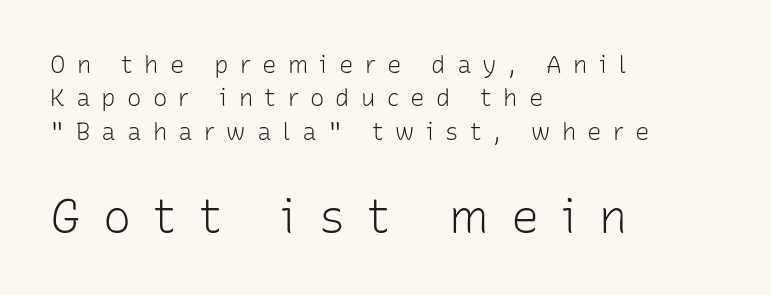
The image shows 47 px light sans-serif type, upright; set left-aligned, normal line spacing (1.39x), unusually wide letter spacing (+0.47 em), not underlined; the second (bottom) block is 1.96x larger; low stroke contrast and a medium x-height.
